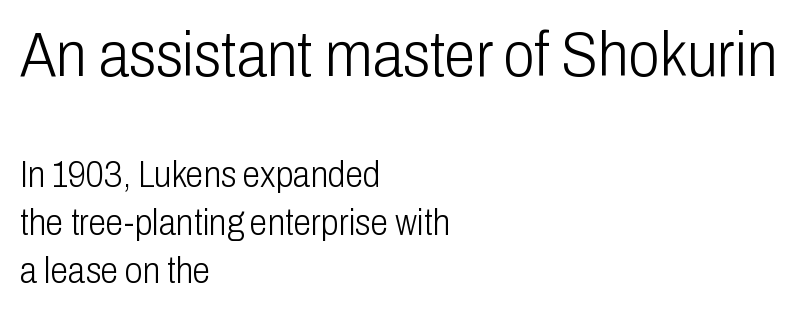
Note: larger setting up top, smaller setting below. These lines stack with their left ends in a neat column. These lines were composed using upright roman letters. These lines are rendered in a variable-pitch font. Honestly, there is no underline to notice here at all. Font category for this specimen: sans-serif.
